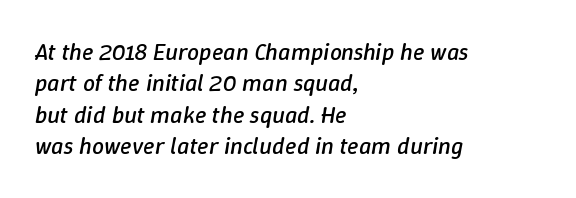
The image shows 24 px text type, italic (leaning right); set left-aligned, normal line spacing (1.31x), normal letter spacing, not underlined.
